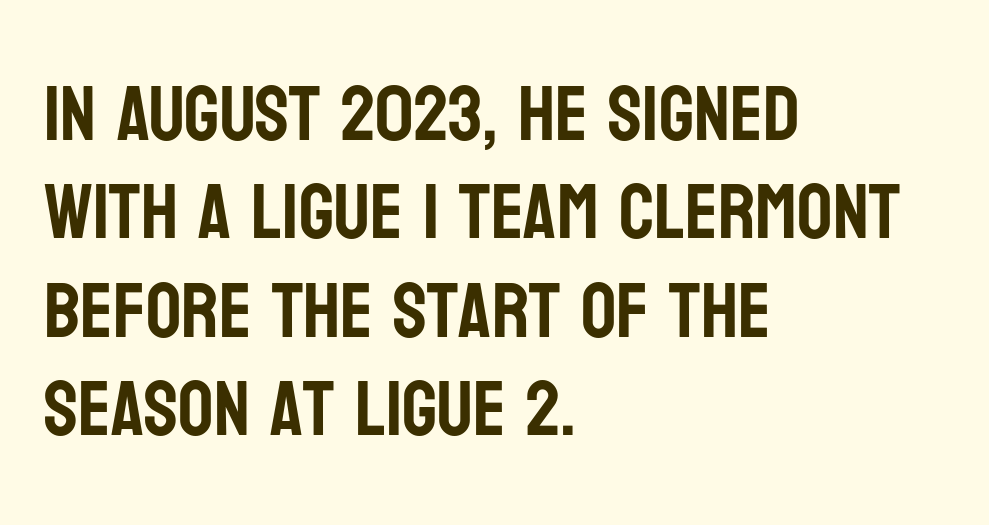
Q: Is the text italic (slanted)? A: No, it is upright.
Q: Is the typeface a serif or a sans-serif typeface? A: Sans-serif.
Q: Is the text underlined? A: No.
Q: How is the paragraph aligned? A: Left-aligned.
Q: Is the spacing between letters normal or unusually wide? A: Normal.
Q: Is the spacing between lines tight, normal or loose? A: Normal.
Q: Width (condensed, normal, or wide)? A: Condensed.
Q: Stroke contrast? A: Low.
Q: x-height? A: Large.
Q: Monospaced? A: No.
